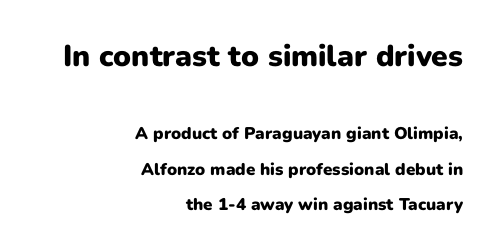
The compositor pushed each line to the right boundary. The face used here is proportionally spaced, like ordinary book or web type. Interline gaps are noticeably wide in this sample. This sample uses plain, unmodified letter spacing. The rendering shrinks the type as you move from the upper chunk to the lower.
